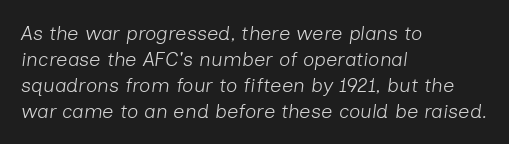
Weight: in the light-to-regular range. Vertically, the passage feels balanced, rows spaced as you'd expect. There is no visible air inserted between adjacent glyphs. The passage shown leans; its letterforms are oblique. Compared with a centered layout, this one pins lines to the left instead.
